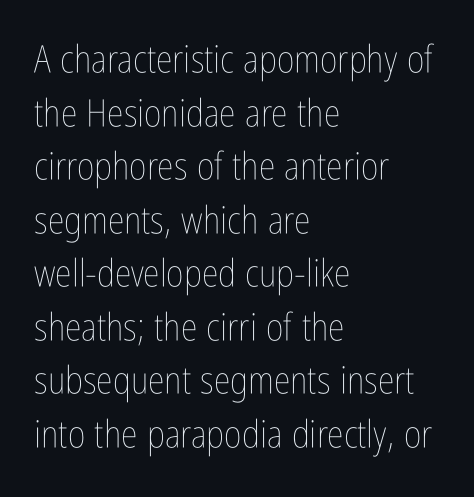
Q: Is the text bold? A: No.
Q: Is the text italic (slanted)? A: No, it is upright.
Q: Is the text underlined? A: No.
Q: How is the paragraph aligned? A: Left-aligned.
Q: Is the spacing between letters normal or unusually wide? A: Normal.
Q: Is the spacing between lines tight, normal or loose? A: Normal.
Q: Width (condensed, normal, or wide)? A: Condensed.
Q: Stroke contrast? A: Low.
Q: x-height? A: Medium.
Q: Monospaced? A: No.
